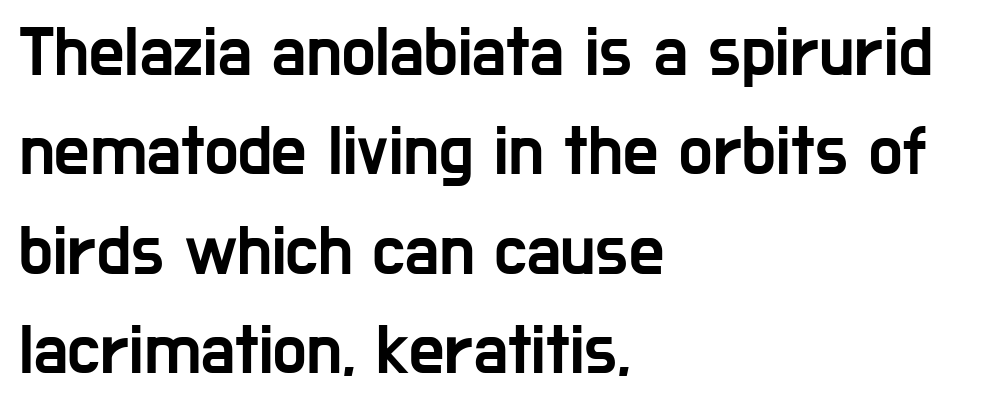
You can tell from the bare stems that sans-serif type was used. How are the letters spaced? Ordinarily, with no added tracking. This rendering features lettering with no underline. A typesetter would call this proportional, since set widths differ per character. The typography opts for an upright posture over an oblique one.
